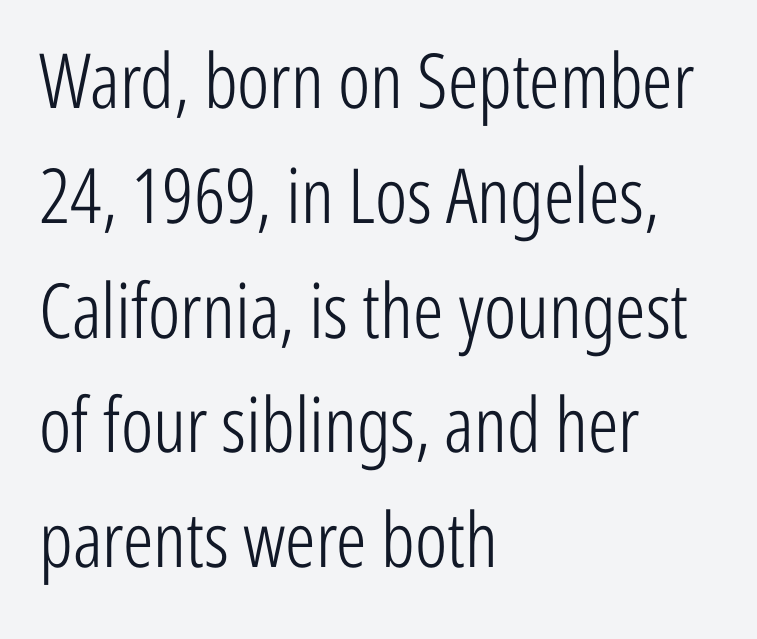
{"serif": "no", "italic": "no", "bold": "no", "weight": "light", "width": "condensed", "stroke_contrast": "low", "x_height": "medium", "monospaced": "no", "underline": "no", "align": "left", "line_spacing": "normal", "line_spacing_ratio": 1.51, "letter_spacing": "normal", "letter_spacing_em": 0.0, "glyph_px": 76}
